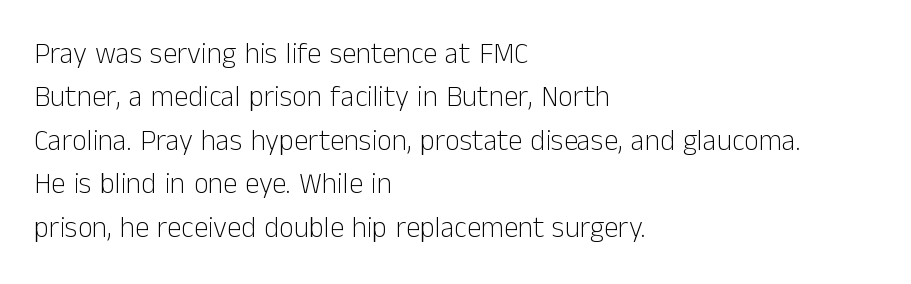
Q: Is the text bold? A: No.
Q: Is the text italic (slanted)? A: No, it is upright.
Q: Is the typeface a serif or a sans-serif typeface? A: Sans-serif.
Q: Is the text underlined? A: No.
Q: How is the paragraph aligned? A: Left-aligned.
Q: Is the spacing between letters normal or unusually wide? A: Normal.
Q: Is the spacing between lines tight, normal or loose? A: Normal.
Q: Width (condensed, normal, or wide)? A: Normal.
Q: Stroke contrast? A: Low.
Q: x-height? A: Medium.
Q: Monospaced? A: No.
